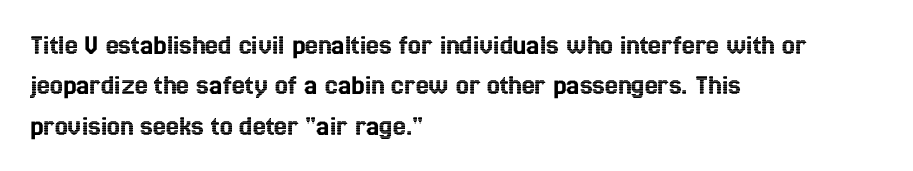
A typesetter would call this leading conventional body-copy spacing. The specimen omits any rule beneath the text block's lines. Standard letterfit; no display-style spreading of the glyphs. These lines are rendered in a variable-pitch font. The paragraph shown leans on its left margin. This sample uses an upright cut, with every glyph sitting square on the baseline.
